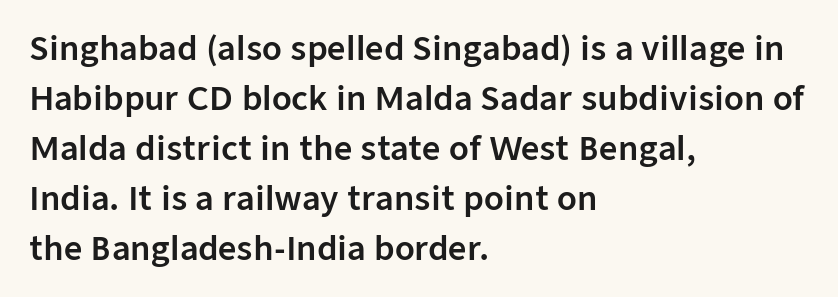
The image shows 32 px sans-serif type, upright; set left-aligned, normal line spacing (1.56x), normal letter spacing, not underlined; low stroke contrast and a medium x-height.
